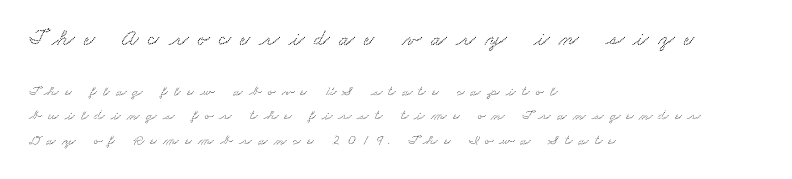
{"underline": "no", "align": "left", "line_spacing": "normal", "line_spacing_ratio": 1.63, "letter_spacing": "wide", "letter_spacing_em": 0.4, "larger_block": "first", "size_ratio": 1.53, "glyph_px": 23}
